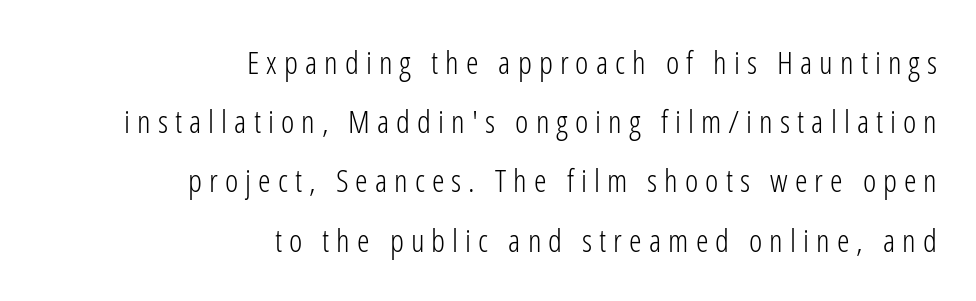
The face looks like a standard text weight, possibly lighter. The text block is weighted toward the right margin, trailing off unevenly leftward. Designer's note — italics off, roman on. Decoration check: the copy has no underline.
